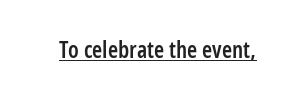
{"italic": "no", "bold": "semi", "underline": "yes", "letter_spacing": "normal", "letter_spacing_em": 0.0, "glyph_px": 23}
